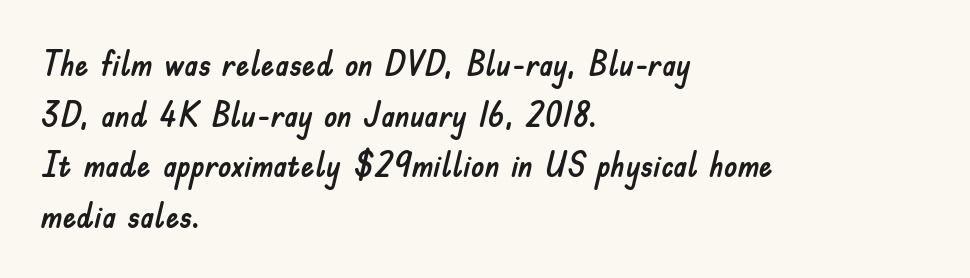
Q: Is the text italic (slanted)? A: Yes.
Q: Is the typeface a serif or a sans-serif typeface? A: Sans-serif.
Q: Is the text underlined? A: No.
Q: How is the paragraph aligned? A: Left-aligned.
Q: Is the spacing between letters normal or unusually wide? A: Normal.
Q: Is the spacing between lines tight, normal or loose? A: Normal.
Q: Width (condensed, normal, or wide)? A: Normal.
Q: Stroke contrast? A: Low.
Q: x-height? A: Small.
Q: Monospaced? A: No.
